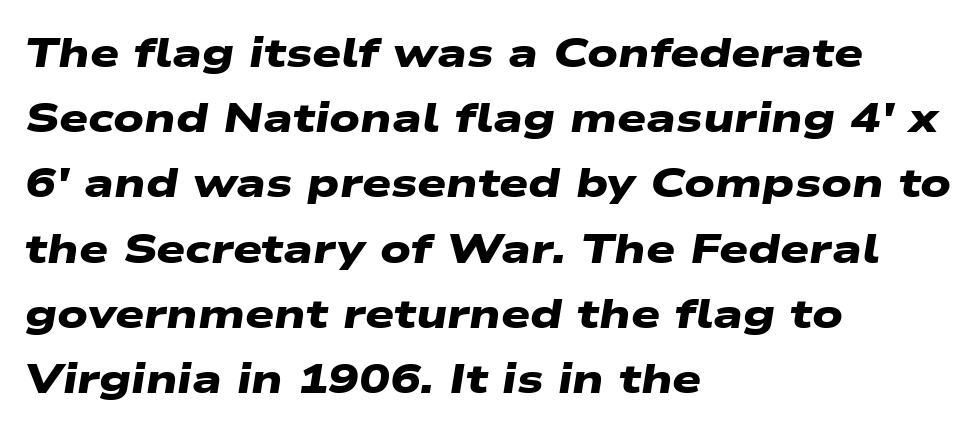
The line-height multiplier appears to be the usual default. Where is the straight margin? On the left. Look at the bottom of the vertical strokes: they stop flat, with no serifs. Underlining? Definitely not there. Weight check: bold — yes, fully. The letters advance in unequal steps, a hallmark of proportional type.
